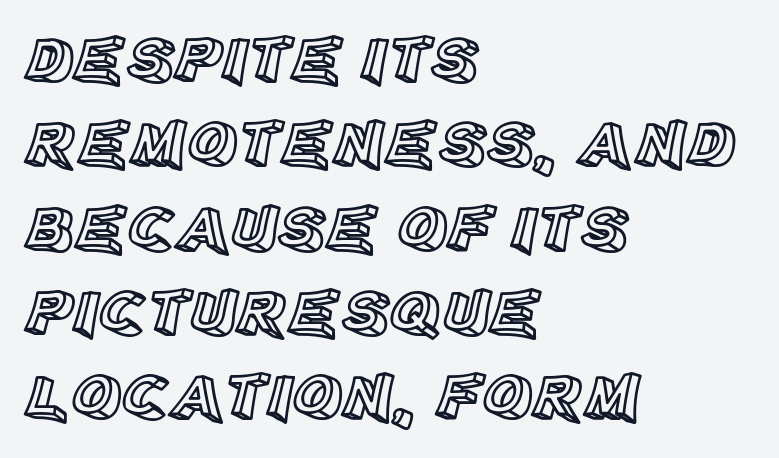
The image shows 68 px text type; set left-aligned, line spacing 1.24x, normal letter spacing, not underlined; a large x-height.
